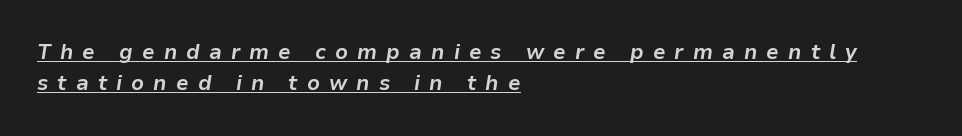
Q: Is the text bold? A: Yes.
Q: Is the text italic (slanted)? A: Yes, it leans right by about 9 degrees.
Q: Is the text underlined? A: Yes.
Q: How is the paragraph aligned? A: Left-aligned.
Q: Is the spacing between letters normal or unusually wide? A: Unusually wide.
Q: Is the spacing between lines tight, normal or loose? A: Normal.
